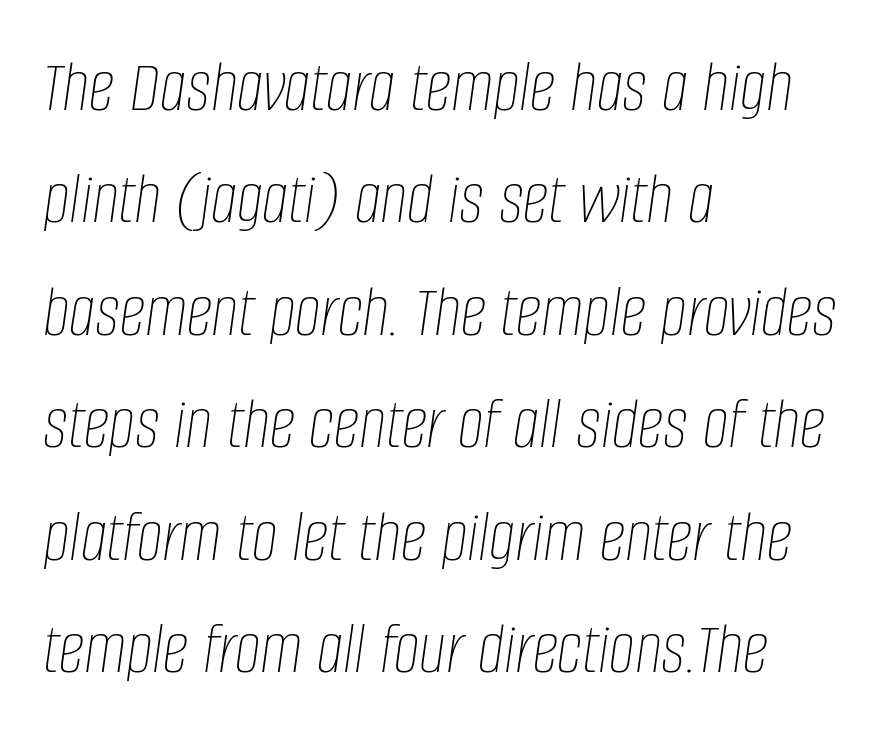
The image shows 74 px thin, condensed type, italic (leaning right); set left-aligned, normal line spacing (1.52x), normal letter spacing, not underlined; low stroke contrast and a large x-height.
